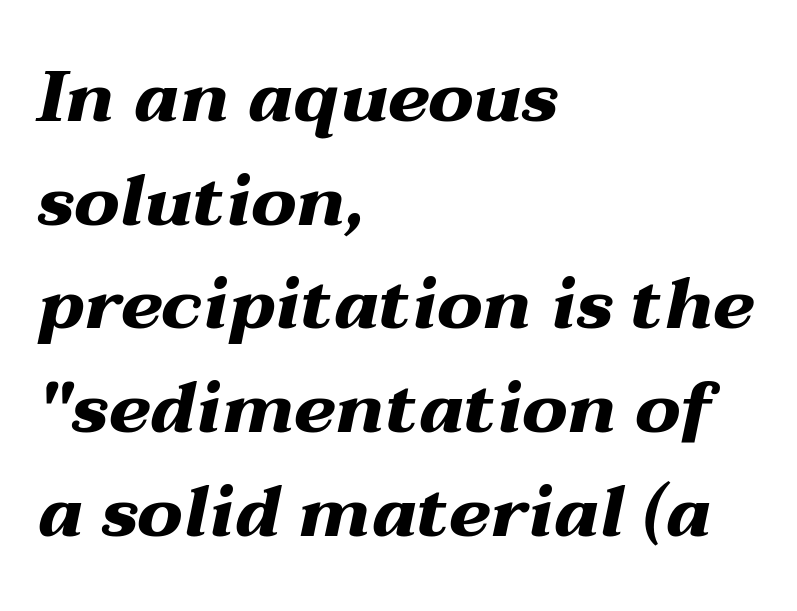
{"italic": "yes", "lean": "right", "slant_degrees": 12, "bold": "yes", "weight": "heavy", "width": "wide", "stroke_contrast": "medium", "x_height": "medium", "monospaced": "no", "underline": "no", "align": "left", "line_spacing": "normal", "line_spacing_ratio": 1.46, "letter_spacing": "normal", "letter_spacing_em": 0.0, "glyph_px": 71}
